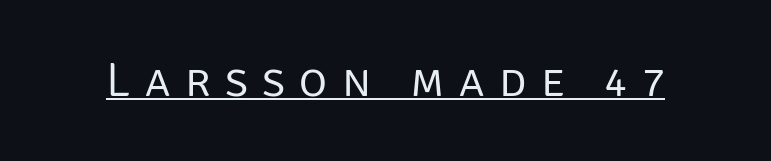
Q: Is the text bold? A: No.
Q: Is the text italic (slanted)? A: No, it is upright.
Q: Is the typeface a serif or a sans-serif typeface? A: Sans-serif.
Q: Is the text underlined? A: Yes.
Q: Is the spacing between letters normal or unusually wide? A: Unusually wide.
Q: Width (condensed, normal, or wide)? A: Normal.
Q: Stroke contrast? A: Low.
Q: x-height? A: Large.
Q: Monospaced? A: No.
